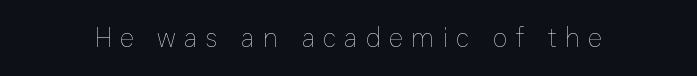
Q: Is the text bold? A: No.
Q: Is the text italic (slanted)? A: No, it is upright.
Q: Is the text underlined? A: No.
Q: Is the spacing between letters normal or unusually wide? A: Unusually wide.
